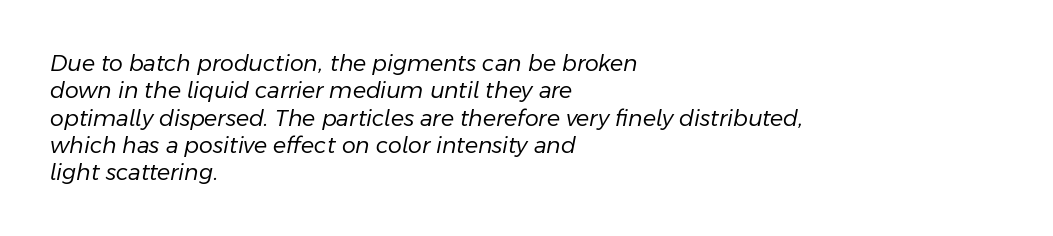
Q: Is the text bold? A: No.
Q: Is the text italic (slanted)? A: Yes, it leans right by about 11 degrees.
Q: Is the text underlined? A: No.
Q: How is the paragraph aligned? A: Left-aligned.
Q: Is the spacing between letters normal or unusually wide? A: Normal.
